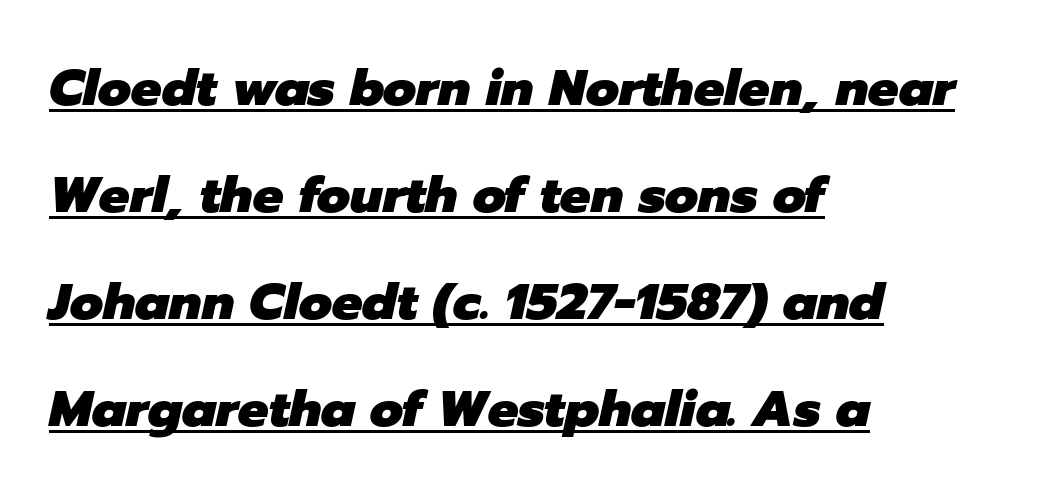
The image shows 51 px heavy type, italic (leaning right); set left-aligned, loose line spacing (2.1x), normal letter spacing, underlined; low stroke contrast and a medium x-height.
